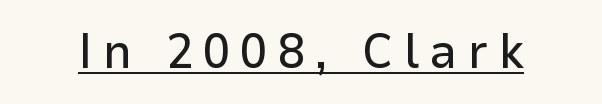
{"serif": "no", "italic": "no", "width": "normal", "stroke_contrast": "low", "x_height": "medium", "monospaced": "no", "underline": "yes", "letter_spacing": "wide", "letter_spacing_em": 0.21, "glyph_px": 49}
